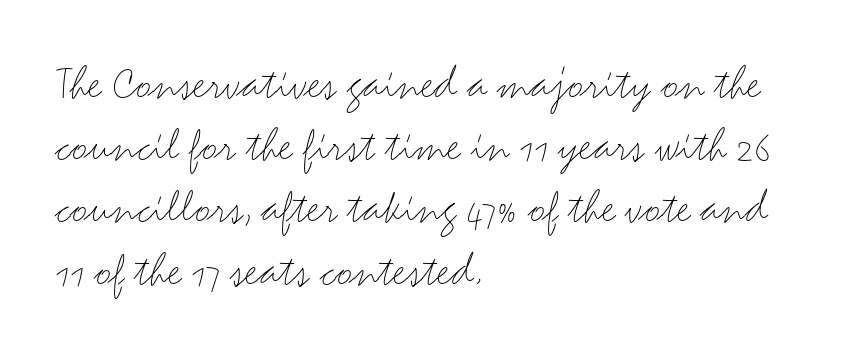
Does the copy run flush right? No — it runs flush left. The baseline area is clear. Quick note: interline space is typical. Varying glyph widths throughout — classic text-font behaviour.
